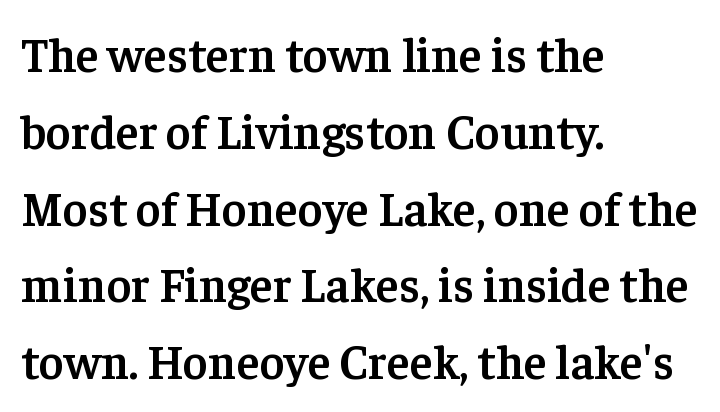
{"serif": "yes", "italic": "no", "bold": "semi", "weight": "semibold", "width": "normal", "stroke_contrast": "low", "x_height": "medium", "monospaced": "no", "underline": "no", "align": "left", "line_spacing": "normal", "line_spacing_ratio": 1.6, "letter_spacing": "normal", "letter_spacing_em": 0.0, "glyph_px": 48}
